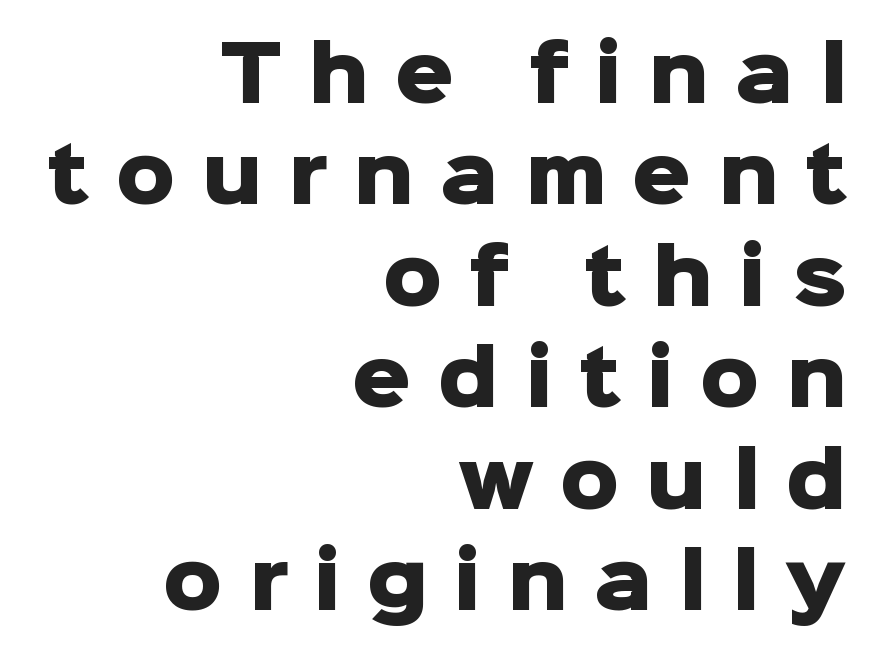
{"serif": "no", "italic": "no", "bold": "yes", "weight": "heavy", "width": "normal", "stroke_contrast": "low", "x_height": "medium", "monospaced": "no", "underline": "no", "align": "right", "line_spacing": "normal", "line_spacing_ratio": 1.37, "letter_spacing": "wide", "letter_spacing_em": 0.35, "glyph_px": 74}
